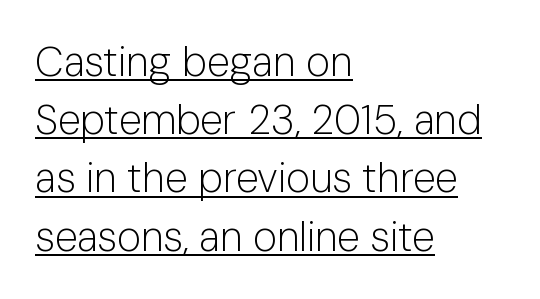
The image shows 41 px light sans-serif type, upright; set left-aligned, normal line spacing (1.42x), normal letter spacing, underlined; low stroke contrast and a medium x-height.
